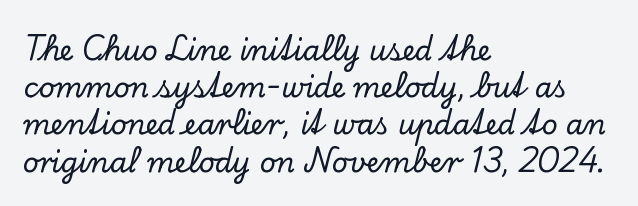
Q: Is the text italic (slanted)? A: Yes.
Q: Is the typeface a serif or a sans-serif typeface? A: Serif.
Q: Is the text underlined? A: No.
Q: How is the paragraph aligned? A: Left-aligned.
Q: Is the spacing between letters normal or unusually wide? A: Normal.
Q: Is the spacing between lines tight, normal or loose? A: Normal.
Q: Width (condensed, normal, or wide)? A: Normal.
Q: Stroke contrast? A: Low.
Q: x-height? A: Small.
Q: Monospaced? A: No.
